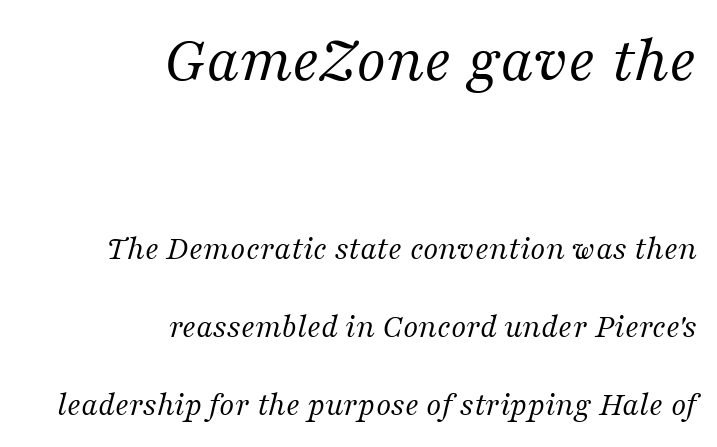
Q: Is the text bold? A: No.
Q: Is the text italic (slanted)? A: Yes, it leans right by about 16 degrees.
Q: Is the typeface a serif or a sans-serif typeface? A: Serif.
Q: Is the text underlined? A: No.
Q: How is the paragraph aligned? A: Right-aligned.
Q: Is the spacing between letters normal or unusually wide? A: Normal.
Q: Is the spacing between lines tight, normal or loose? A: Loose.
Q: Which block of text is set in a larger size, the first (top) or the second (bottom)? A: The first (top) one.
Q: Width (condensed, normal, or wide)? A: Normal.
Q: Stroke contrast? A: Medium.
Q: x-height? A: Medium.
Q: Monospaced? A: No.
